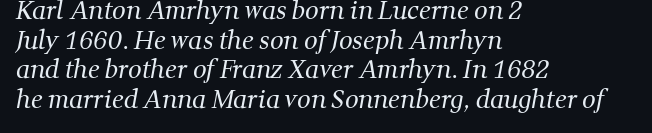
Q: Is the text bold? A: No.
Q: Is the text underlined? A: No.
Q: How is the paragraph aligned? A: Left-aligned.
Q: Is the spacing between letters normal or unusually wide? A: Normal.
